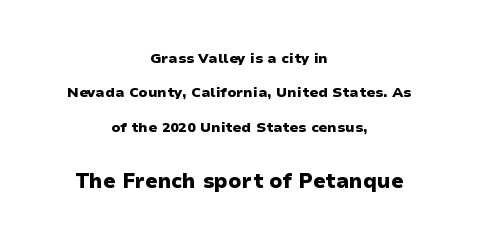
Widely set lines give the paragraph a tall, airy silhouette. The lower block of text is set noticeably larger than the block above it. The foot of each line stays bare and open. Glyph-to-glyph distance matches everyday printed text. Plenty of ink on the page — the face is bold.
